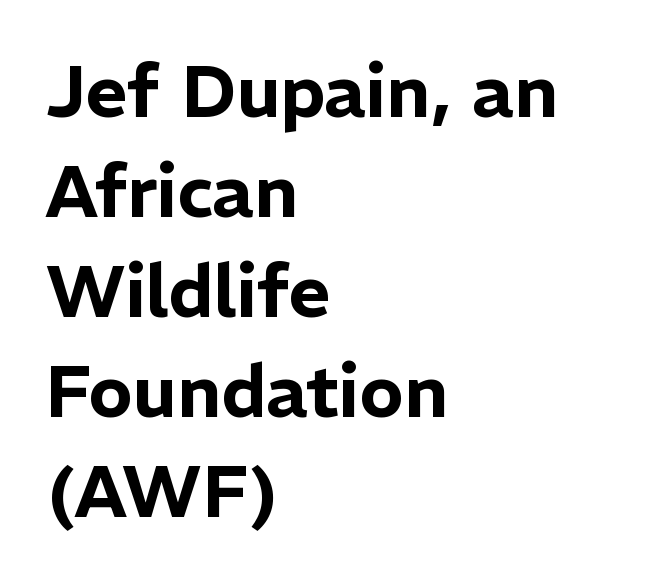
{"serif": "no", "italic": "no", "width": "normal", "stroke_contrast": "low", "x_height": "medium", "monospaced": "no", "underline": "no", "align": "left", "line_spacing": "normal", "line_spacing_ratio": 1.37, "letter_spacing": "normal", "letter_spacing_em": 0.0, "glyph_px": 73}
